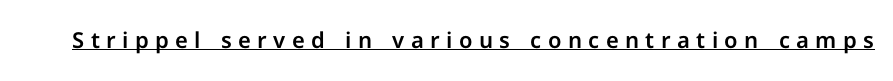
{"italic": "no", "underline": "yes", "letter_spacing": "wide", "letter_spacing_em": 0.29, "glyph_px": 22}
